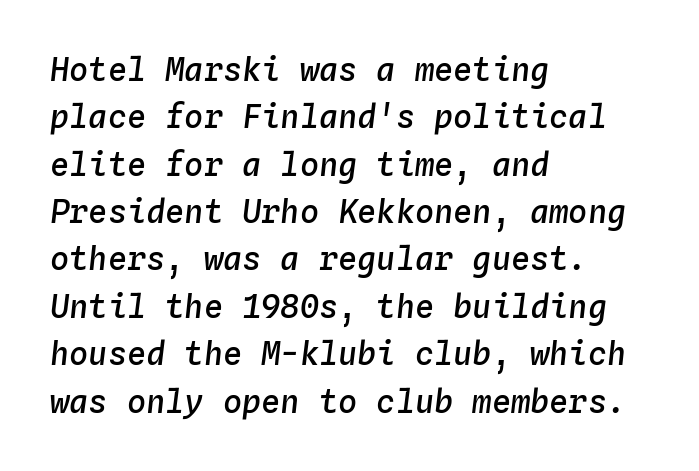
Q: Is the text bold? A: Semi-bold.
Q: Is the text italic (slanted)? A: Yes, it leans right by about 4 degrees.
Q: Is the text underlined? A: No.
Q: How is the paragraph aligned? A: Left-aligned.
Q: Is the spacing between letters normal or unusually wide? A: Normal.
Q: Is the spacing between lines tight, normal or loose? A: Normal.
Q: Width (condensed, normal, or wide)? A: Normal.
Q: Stroke contrast? A: Low.
Q: x-height? A: Medium.
Q: Monospaced? A: Yes.
